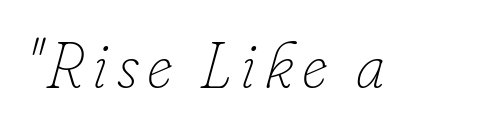
A clean baseline with only descenders dipping below it. Does the lettering tilt? It does — this is italic. The strokes are not fattened; the text isn't bold. Spacing verdict: proportional, widths tailored to each character.
